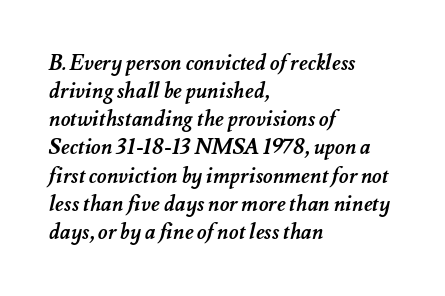
The image shows 21 px bold type; set left-aligned, normal line spacing (1.34x), normal letter spacing, not underlined.
